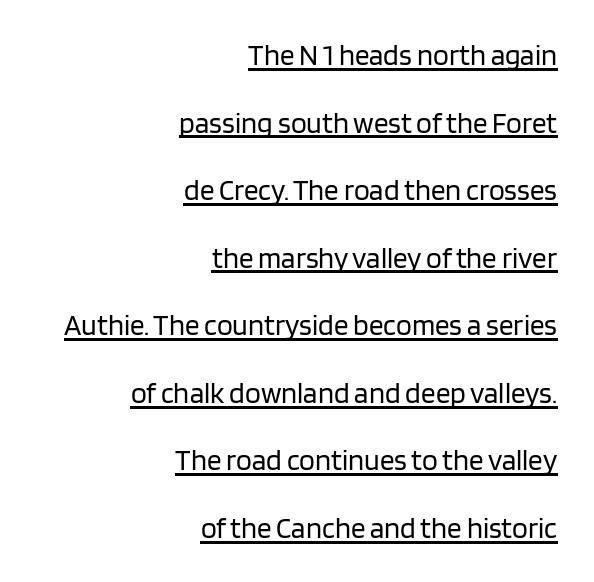
Q: Is the text bold? A: No.
Q: Is the text italic (slanted)? A: No, it is upright.
Q: Is the typeface a serif or a sans-serif typeface? A: Sans-serif.
Q: Is the text underlined? A: Yes.
Q: How is the paragraph aligned? A: Right-aligned.
Q: Is the spacing between letters normal or unusually wide? A: Normal.
Q: Is the spacing between lines tight, normal or loose? A: Loose.
Q: Width (condensed, normal, or wide)? A: Normal.
Q: Stroke contrast? A: Low.
Q: x-height? A: Large.
Q: Monospaced? A: No.
